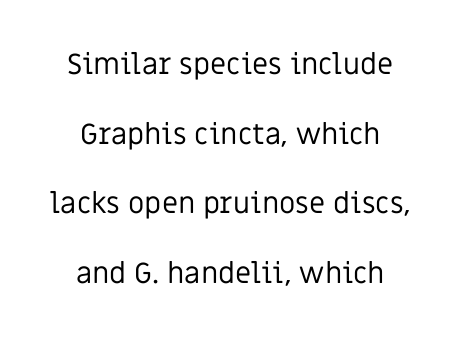
{"serif": "no", "italic": "no", "bold": "no", "weight": "regular", "width": "normal", "stroke_contrast": "low", "x_height": "large", "monospaced": "no", "underline": "no", "align": "center", "line_spacing": "loose", "line_spacing_ratio": 2.4, "letter_spacing": "normal", "letter_spacing_em": 0.0, "glyph_px": 29}
